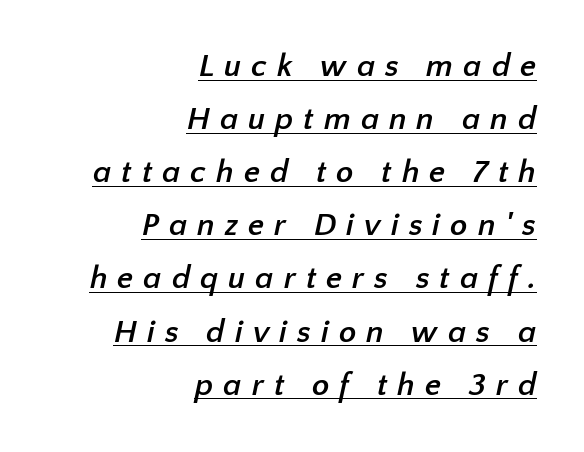
Someone cranked the tracking dial way up on this one. Like a heading marked for emphasis, these lines bear an underscore. Whoever set this chose a conventional vertical rhythm. Strong, thick strokes mark this as bold type. The paragraph shown leans on its right margin.
